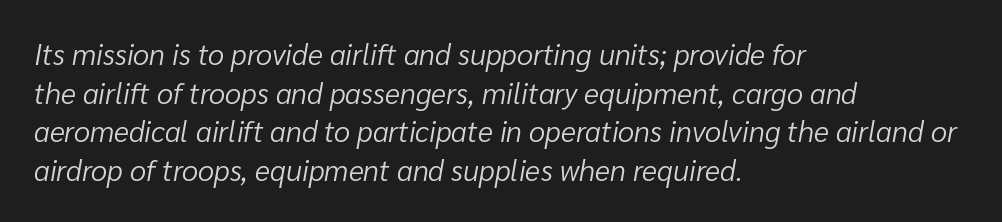
The image shows 29 px light type, italic (leaning right); set left-aligned, normal line spacing (1.33x), normal letter spacing, not underlined; low stroke contrast and a medium x-height.
